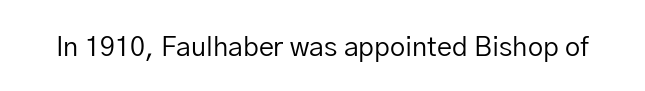
{"italic": "no", "bold": "no", "underline": "no", "letter_spacing": "normal", "letter_spacing_em": 0.0, "glyph_px": 27}
